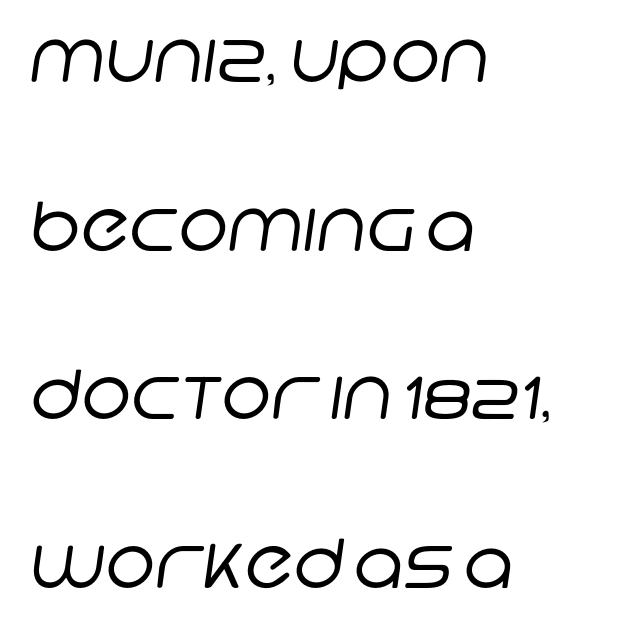
The image shows 68 px regular-weight sans-serif type; set left-aligned, loose line spacing (2.48x), normal letter spacing, not underlined; low stroke contrast and a large x-height.
